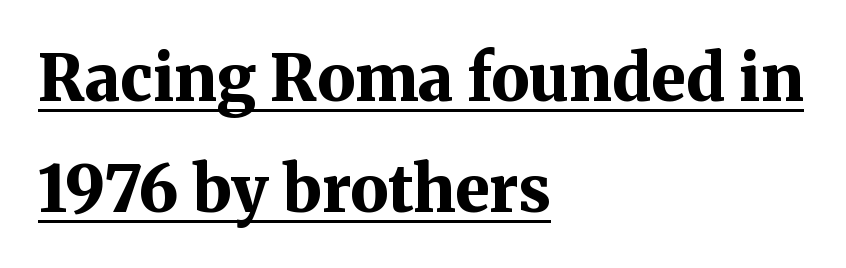
Q: Is the text bold? A: Yes.
Q: Is the text italic (slanted)? A: No, it is upright.
Q: Is the typeface a serif or a sans-serif typeface? A: Serif.
Q: Is the text underlined? A: Yes.
Q: How is the paragraph aligned? A: Left-aligned.
Q: Is the spacing between letters normal or unusually wide? A: Normal.
Q: Width (condensed, normal, or wide)? A: Normal.
Q: Stroke contrast? A: Medium.
Q: x-height? A: Medium.
Q: Monospaced? A: No.
